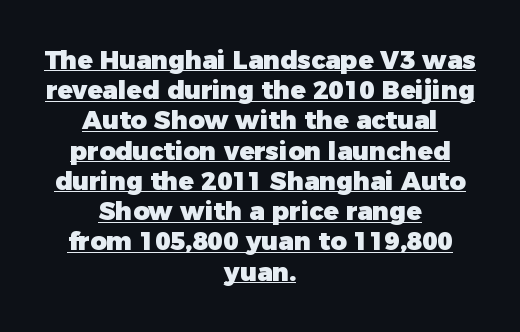
{"italic": "no", "bold": "yes", "underline": "yes", "align": "center", "line_spacing_ratio": 1.21, "letter_spacing": "normal", "letter_spacing_em": 0.0, "glyph_px": 25}
